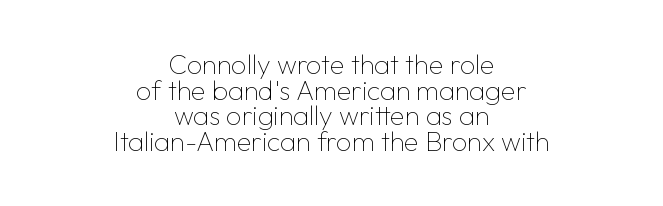
Q: Is the text bold? A: No.
Q: Is the text italic (slanted)? A: No, it is upright.
Q: Is the text underlined? A: No.
Q: How is the paragraph aligned? A: Centered.
Q: Is the spacing between letters normal or unusually wide? A: Normal.
Q: Is the spacing between lines tight, normal or loose? A: Tight.
